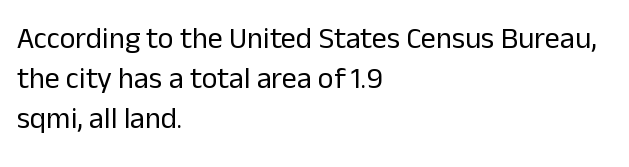
Is the block centered? No — it sits flush against the left margin. Beneath every word, the page is bare. Grotesque or geometric, the face here clearly has no serifs. Look at the tracking — it's just the regular setting, nothing added. Line spacing here is normal. Here the designer chose a conventional face with non-uniform glyph widths.
